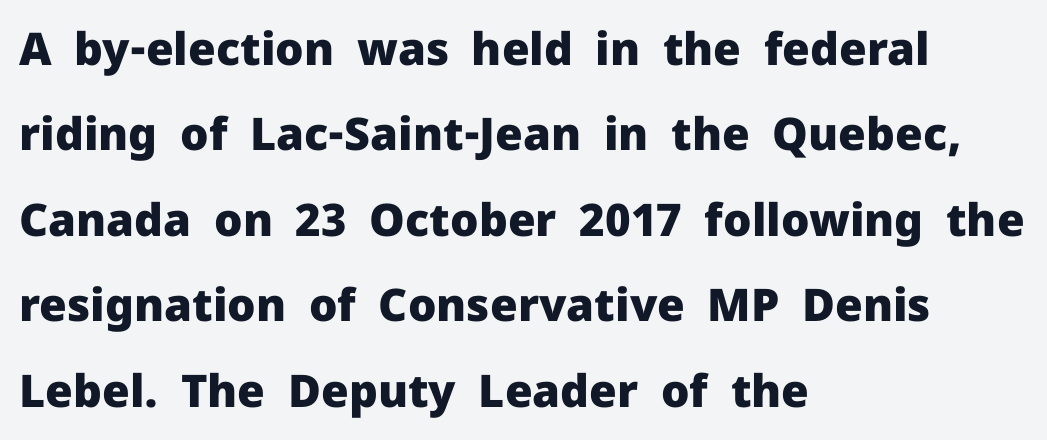
Q: Is the text bold? A: Yes.
Q: Is the text italic (slanted)? A: No, it is upright.
Q: Is the typeface a serif or a sans-serif typeface? A: Sans-serif.
Q: Is the text underlined? A: No.
Q: How is the paragraph aligned? A: Left-aligned.
Q: Is the spacing between letters normal or unusually wide? A: Normal.
Q: Is the spacing between lines tight, normal or loose? A: Loose.
Q: Width (condensed, normal, or wide)? A: Normal.
Q: Stroke contrast? A: Low.
Q: x-height? A: Medium.
Q: Monospaced? A: No.
